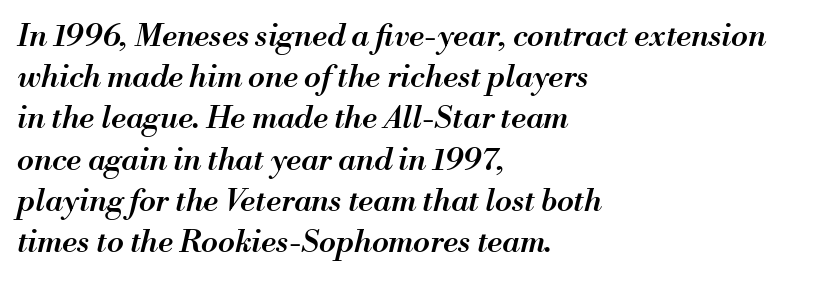
Q: Is the text bold? A: Semi-bold.
Q: Is the text italic (slanted)? A: Yes, it leans right by about 13 degrees.
Q: Is the text underlined? A: No.
Q: How is the paragraph aligned? A: Left-aligned.
Q: Is the spacing between letters normal or unusually wide? A: Normal.
Q: Is the spacing between lines tight, normal or loose? A: Normal.
Q: Width (condensed, normal, or wide)? A: Normal.
Q: Stroke contrast? A: Medium.
Q: x-height? A: Small.
Q: Monospaced? A: No.
